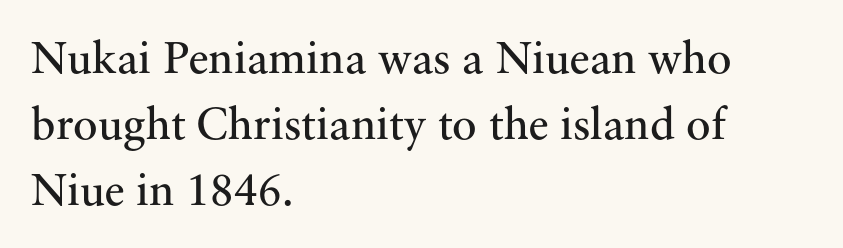
Q: Is the text bold? A: No.
Q: Is the text italic (slanted)? A: No, it is upright.
Q: Is the typeface a serif or a sans-serif typeface? A: Serif.
Q: Is the text underlined? A: No.
Q: How is the paragraph aligned? A: Left-aligned.
Q: Is the spacing between letters normal or unusually wide? A: Normal.
Q: Is the spacing between lines tight, normal or loose? A: Normal.
Q: Width (condensed, normal, or wide)? A: Normal.
Q: Stroke contrast? A: Medium.
Q: x-height? A: Small.
Q: Monospaced? A: No.
